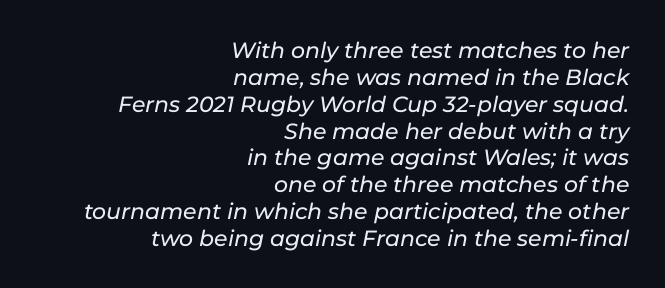
The space directly below the letters is spotless. A typesetter would call this zero additional tracking. The passage shown leans; its letterforms are oblique. All the whitespace from short lines collects on the left.
